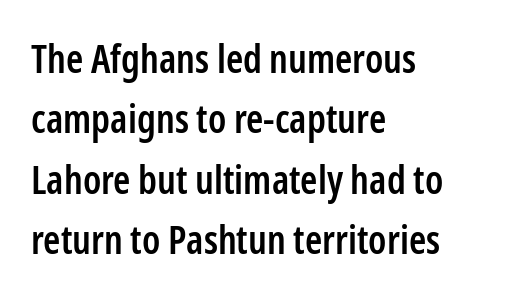
{"serif": "no", "italic": "no", "bold": "semi", "weight": "semibold", "width": "condensed", "stroke_contrast": "low", "x_height": "medium", "monospaced": "no", "underline": "no", "align": "left", "line_spacing": "normal", "line_spacing_ratio": 1.55, "letter_spacing": "normal", "letter_spacing_em": 0.0, "glyph_px": 39}
